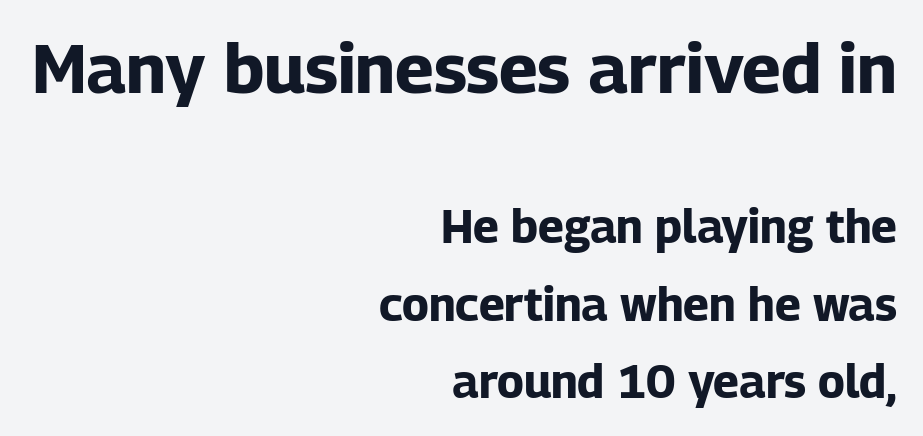
The image shows 69 px bold sans-serif type, upright; set right-aligned, normal line spacing (1.69x), normal letter spacing, not underlined; the first (top) block is 1.5x larger; low stroke contrast and a medium x-height.
